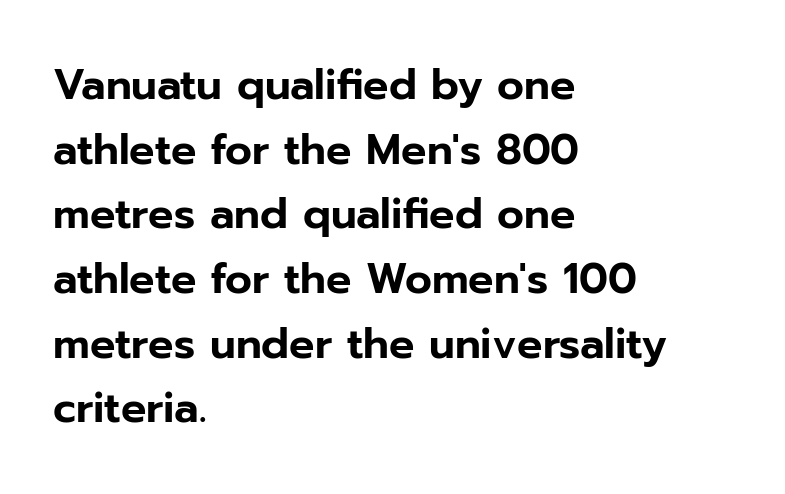
Is this a fixed-width face? No — the glyphs have proportional, varying widths. The foot of each line stays bare and open. What's the leading like? Ordinary, nothing unusual. If you drew a line through each stem, it would be perfectly vertical. The line texture is even and compact thanks to regular tracking.
